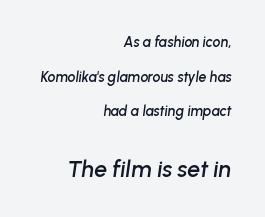
{"italic": "yes", "lean": "right", "slant_degrees": 8, "underline": "no", "align": "right", "line_spacing": "loose", "line_spacing_ratio": 2.47, "letter_spacing": "normal", "letter_spacing_em": 0.0, "larger_block": "second", "size_ratio": 1.64, "glyph_px": 23}
